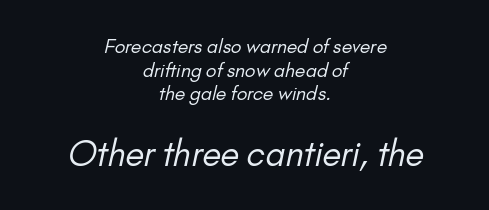
Q: Is the text bold? A: No.
Q: Is the typeface a serif or a sans-serif typeface? A: Sans-serif.
Q: Is the text underlined? A: No.
Q: How is the paragraph aligned? A: Centered.
Q: Is the spacing between letters normal or unusually wide? A: Normal.
Q: Which block of text is set in a larger size, the first (top) or the second (bottom)? A: The second (bottom) one.
Q: Width (condensed, normal, or wide)? A: Normal.
Q: Stroke contrast? A: Low.
Q: x-height? A: Small.
Q: Monospaced? A: No.
